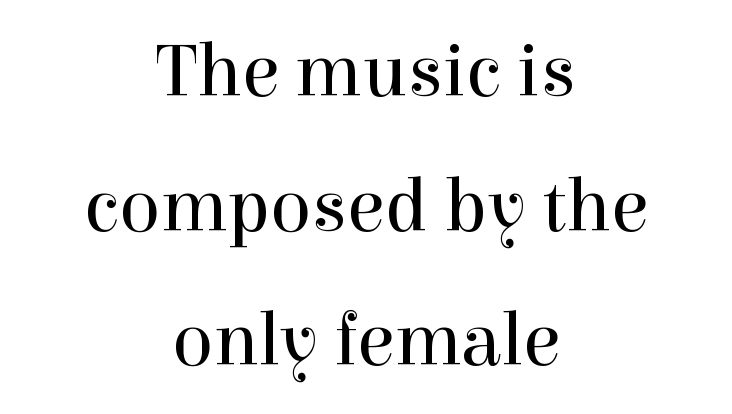
The type sits square on the baseline with zero lean. This sample has the flowing, uneven cadence of proportional lettering. Bare-footed words on every line. Every row of glyphs is offset so its center matches the block's center. Stems here are at most as thick as an everyday book face.
